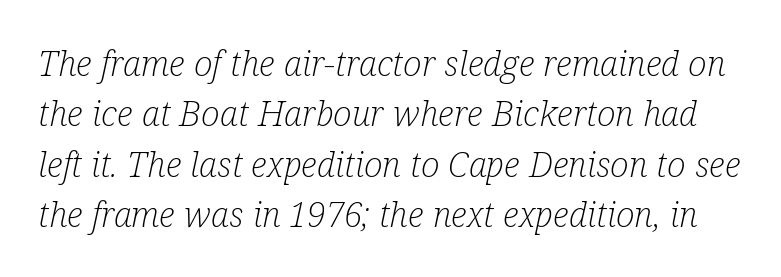
{"serif": "yes", "italic": "yes", "lean": "right", "slant_degrees": 12, "bold": "no", "weight": "light", "width": "condensed", "stroke_contrast": "low", "x_height": "medium", "monospaced": "no", "underline": "no", "line_spacing": "normal", "line_spacing_ratio": 1.44, "letter_spacing": "normal", "letter_spacing_em": 0.0, "glyph_px": 35}
